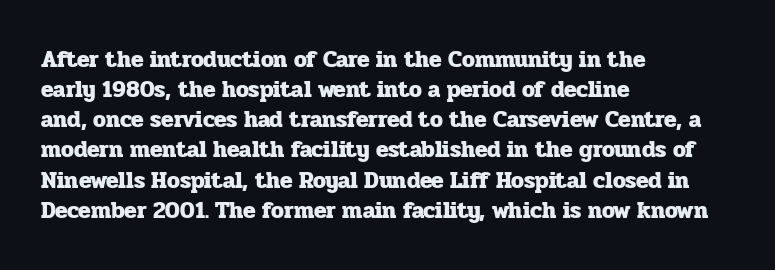
Does extra space separate the letters? No, they use regular spacing. The passage is arranged the way most books set body copy — flush left. Successive baselines arrive at the customary interval. Posture: upright roman. Is the type bold? Yes — the strokes are clearly thick and heavy.
